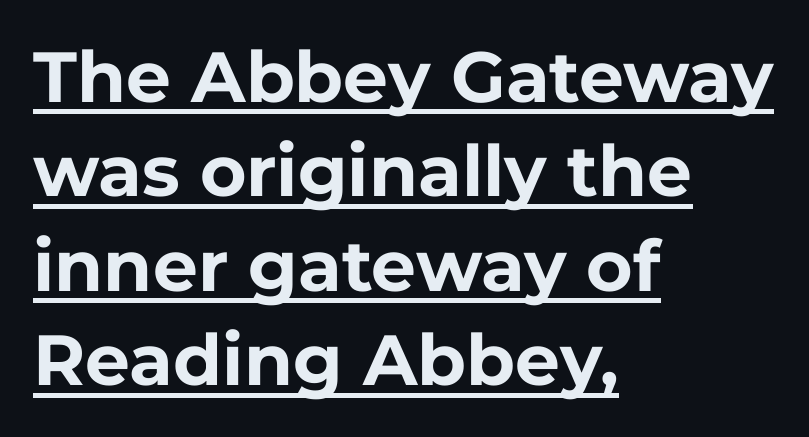
{"serif": "no", "italic": "no", "bold": "yes", "weight": "bold", "width": "normal", "stroke_contrast": "low", "x_height": "medium", "monospaced": "no", "underline": "yes", "align": "left", "line_spacing": "normal", "line_spacing_ratio": 1.33, "letter_spacing": "normal", "letter_spacing_em": 0.0, "glyph_px": 71}
